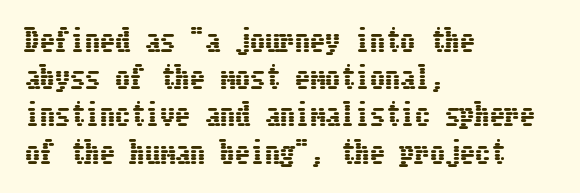
{"italic": "no", "width": "condensed", "stroke_contrast": "low", "x_height": "medium", "underline": "no", "align": "left", "line_spacing_ratio": 1.24, "letter_spacing": "normal", "letter_spacing_em": 0.0, "glyph_px": 30}
